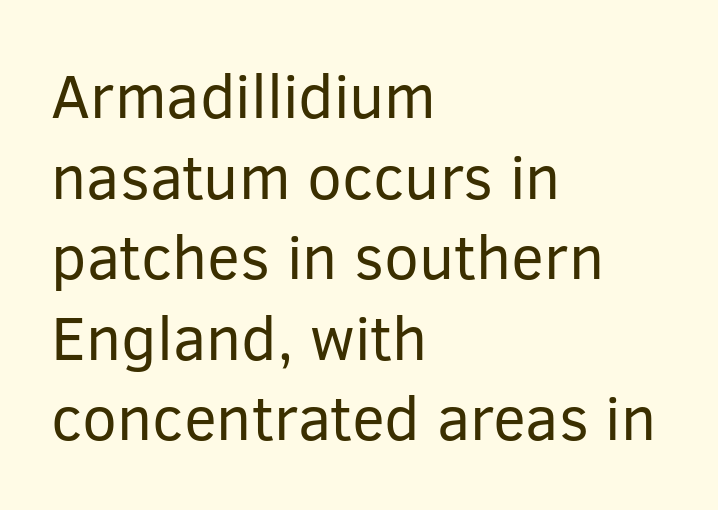
Q: Is the text bold? A: No.
Q: Is the text italic (slanted)? A: No, it is upright.
Q: Is the typeface a serif or a sans-serif typeface? A: Sans-serif.
Q: Is the text underlined? A: No.
Q: How is the paragraph aligned? A: Left-aligned.
Q: Is the spacing between letters normal or unusually wide? A: Normal.
Q: Is the spacing between lines tight, normal or loose? A: Normal.
Q: Width (condensed, normal, or wide)? A: Normal.
Q: Stroke contrast? A: Low.
Q: x-height? A: Medium.
Q: Monospaced? A: No.
